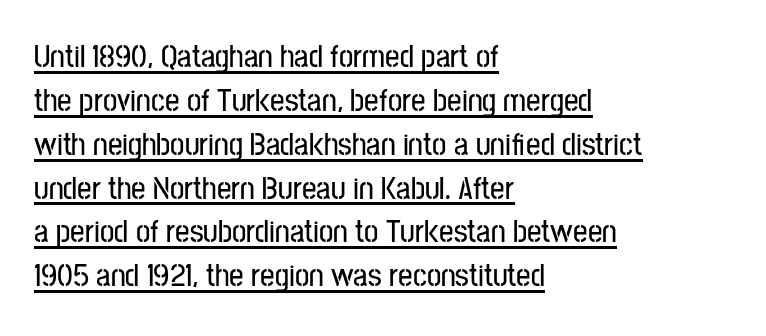
Q: Is the text italic (slanted)? A: No, it is upright.
Q: Is the typeface a serif or a sans-serif typeface? A: Sans-serif.
Q: Is the text underlined? A: Yes.
Q: How is the paragraph aligned? A: Left-aligned.
Q: Is the spacing between letters normal or unusually wide? A: Normal.
Q: Is the spacing between lines tight, normal or loose? A: Normal.
Q: Width (condensed, normal, or wide)? A: Condensed.
Q: Stroke contrast? A: Low.
Q: x-height? A: Medium.
Q: Monospaced? A: No.
